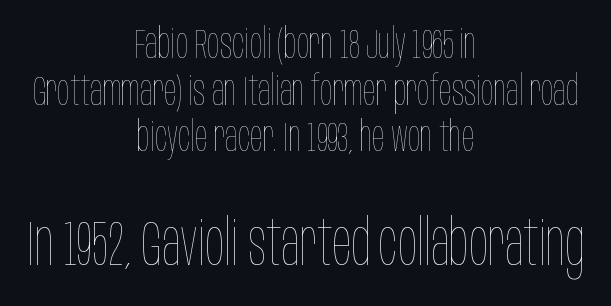
Q: Is the text bold? A: No.
Q: Is the text italic (slanted)? A: No, it is upright.
Q: Is the text underlined? A: No.
Q: How is the paragraph aligned? A: Centered.
Q: Is the spacing between letters normal or unusually wide? A: Normal.
Q: Is the spacing between lines tight, normal or loose? A: Tight.
Q: Which block of text is set in a larger size, the first (top) or the second (bottom)? A: The second (bottom) one.
Q: Width (condensed, normal, or wide)? A: Condensed.
Q: Stroke contrast? A: Low.
Q: x-height? A: Large.
Q: Monospaced? A: No.
